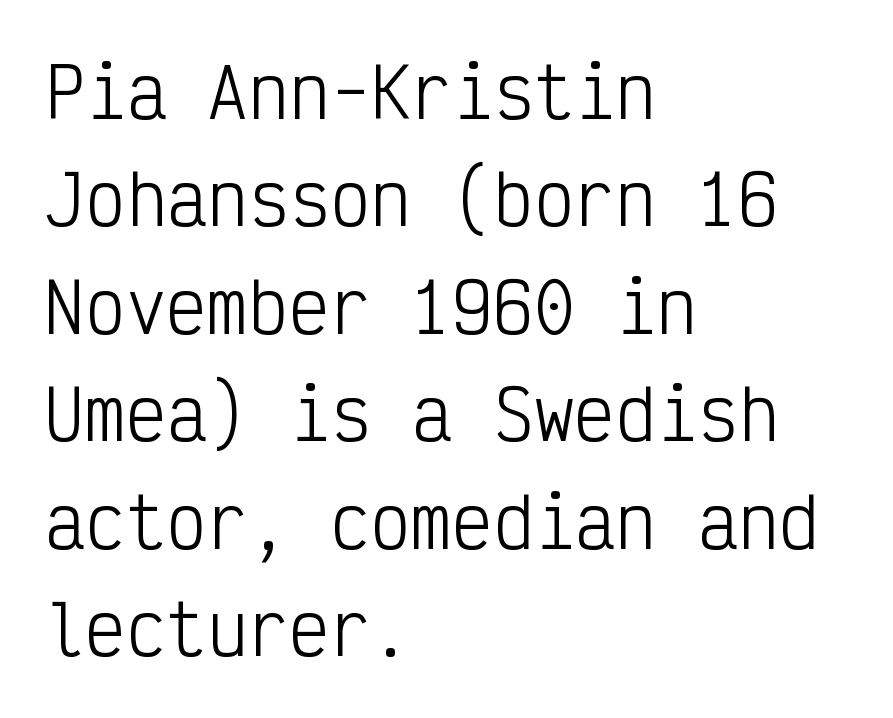
{"serif": "no", "italic": "no", "bold": "no", "weight": "light", "width": "condensed", "stroke_contrast": "low", "x_height": "medium", "monospaced": "yes", "underline": "no", "align": "left", "line_spacing": "normal", "line_spacing_ratio": 1.58, "letter_spacing": "normal", "letter_spacing_em": 0.0, "glyph_px": 68}
